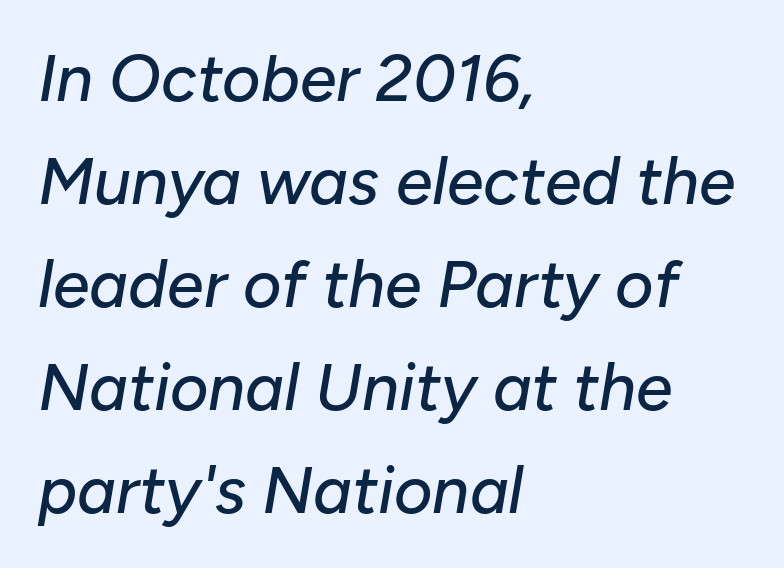
The image shows 66 px text type, italic (leaning right); set left-aligned, normal line spacing (1.56x), normal letter spacing, not underlined; low stroke contrast and a medium x-height.
